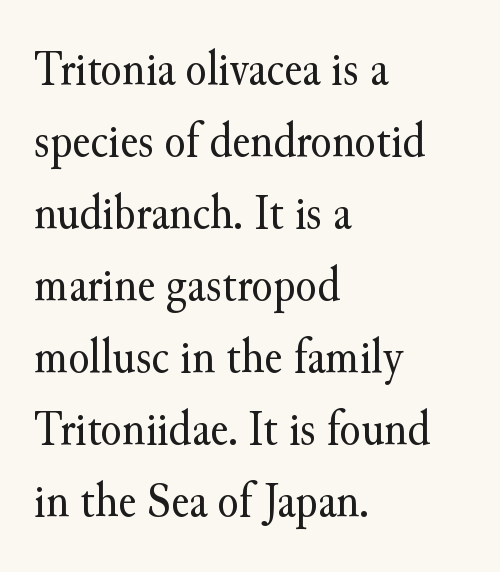
Q: Is the text bold? A: No.
Q: Is the text italic (slanted)? A: No, it is upright.
Q: Is the typeface a serif or a sans-serif typeface? A: Serif.
Q: Is the text underlined? A: No.
Q: How is the paragraph aligned? A: Left-aligned.
Q: Is the spacing between letters normal or unusually wide? A: Normal.
Q: Is the spacing between lines tight, normal or loose? A: Normal.
Q: Width (condensed, normal, or wide)? A: Normal.
Q: Stroke contrast? A: Medium.
Q: x-height? A: Small.
Q: Monospaced? A: No.
